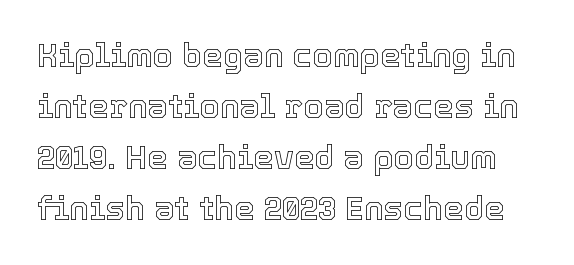
The image shows 33 px text type, upright; set normal line spacing (1.55x), normal letter spacing, not underlined; a medium x-height.
